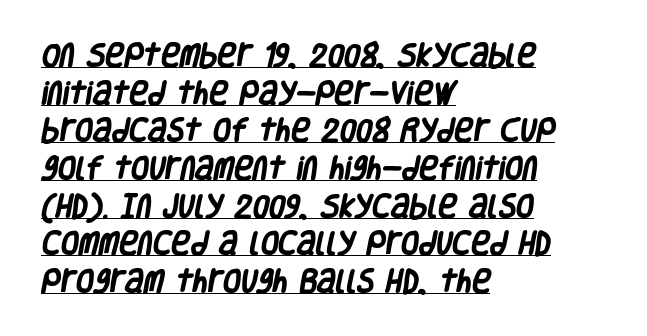
Q: Is the text bold? A: Yes.
Q: Is the text underlined? A: Yes.
Q: How is the paragraph aligned? A: Left-aligned.
Q: Is the spacing between letters normal or unusually wide? A: Normal.
Q: Is the spacing between lines tight, normal or loose? A: Normal.
